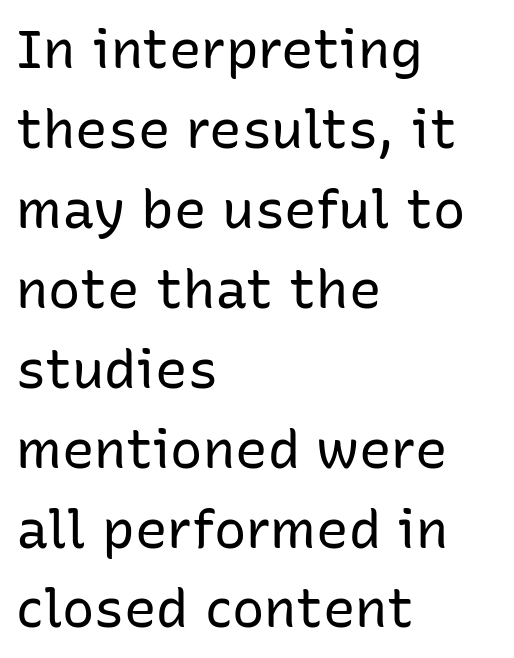
{"serif": "no", "italic": "no", "bold": "no", "weight": "regular", "width": "normal", "stroke_contrast": "low", "x_height": "medium", "monospaced": "no", "underline": "no", "align": "left", "line_spacing": "normal", "line_spacing_ratio": 1.48, "letter_spacing": "normal", "letter_spacing_em": 0.0, "glyph_px": 54}
